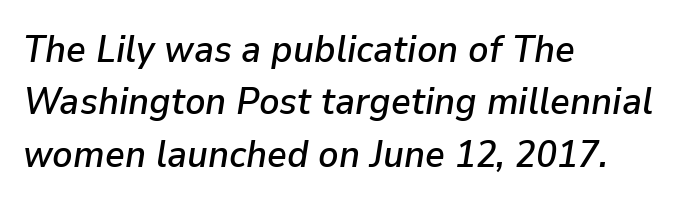
Q: Is the text italic (slanted)? A: Yes, it leans right by about 9 degrees.
Q: Is the text underlined? A: No.
Q: How is the paragraph aligned? A: Left-aligned.
Q: Is the spacing between letters normal or unusually wide? A: Normal.
Q: Is the spacing between lines tight, normal or loose? A: Normal.
Q: Width (condensed, normal, or wide)? A: Normal.
Q: Stroke contrast? A: Low.
Q: x-height? A: Medium.
Q: Monospaced? A: No.
